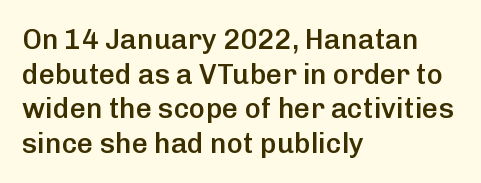
Q: Is the text bold? A: Semi-bold.
Q: Is the text italic (slanted)? A: No, it is upright.
Q: Is the typeface a serif or a sans-serif typeface? A: Sans-serif.
Q: Is the text underlined? A: No.
Q: How is the paragraph aligned? A: Left-aligned.
Q: Is the spacing between letters normal or unusually wide? A: Normal.
Q: Width (condensed, normal, or wide)? A: Normal.
Q: Stroke contrast? A: Low.
Q: x-height? A: Medium.
Q: Monospaced? A: No.
